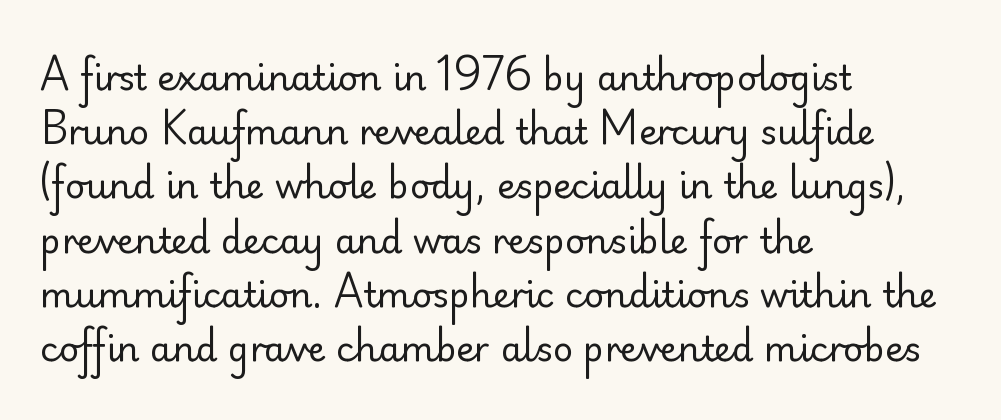
{"serif": "no", "italic": "no", "bold": "no", "weight": "regular", "width": "normal", "stroke_contrast": "low", "x_height": "small", "monospaced": "no", "underline": "no", "align": "left", "line_spacing": "normal", "line_spacing_ratio": 1.55, "letter_spacing": "normal", "letter_spacing_em": 0.0, "glyph_px": 35}
